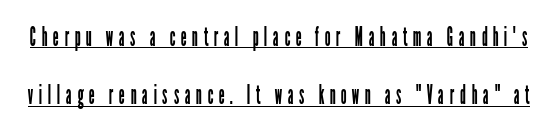
The image shows 26 px text type, upright; set loose line spacing (2.25x), unusually wide letter spacing (+0.21 em), underlined.
